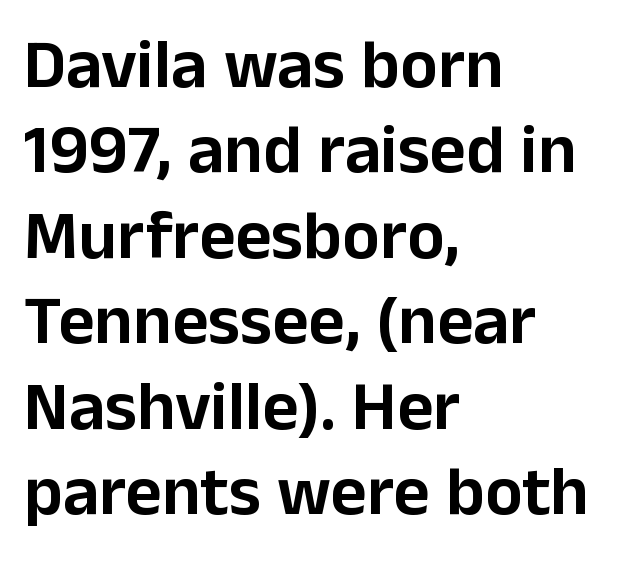
The typeface chosen for these lines omits serifs. Do the characters align in a grid? No, the font is proportional. Unlike italic type, these characters show no tilt at all. Nobody drew a line under any word here.
